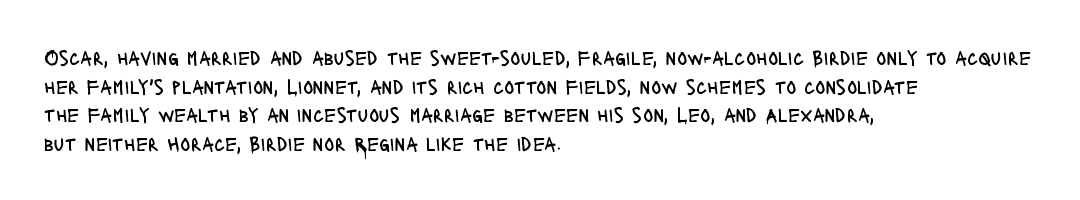
The image shows 21 px text type, upright; set left-aligned, normal line spacing (1.36x), normal letter spacing, not underlined.
